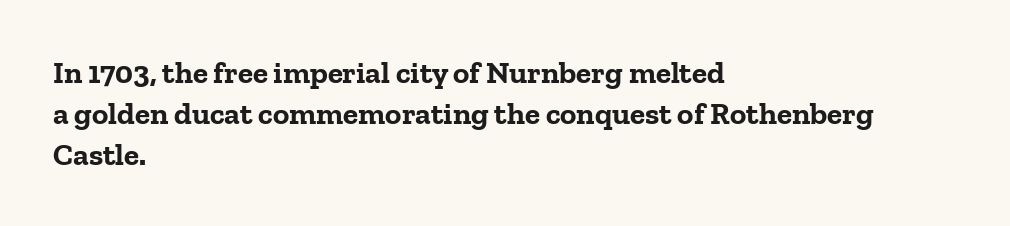
The image shows 31 px bold serif type, upright; set left-aligned, normal line spacing (1.32x), normal letter spacing, not underlined; low stroke contrast and a medium x-height.
